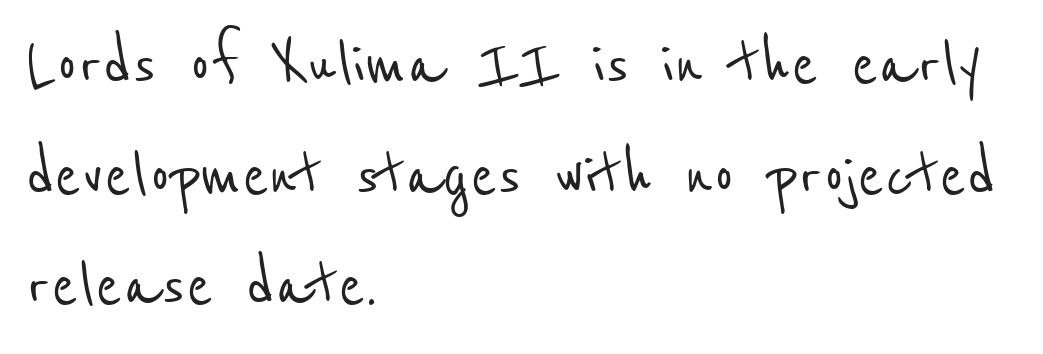
Proportional: the letters do not fall into vertical columns. The passage shown has conventional tracking throughout. The rendering uses a moderate line-height, typical for paragraphs. The glyphs in this specimen are sans serif. The strip under each line holds only bare page.
